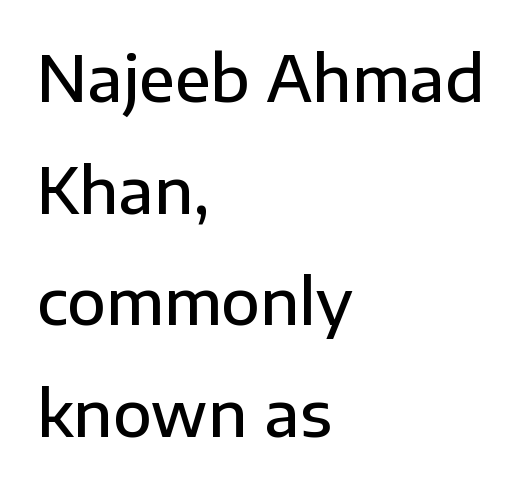
Q: Is the text bold? A: Semi-bold.
Q: Is the text italic (slanted)? A: No, it is upright.
Q: Is the typeface a serif or a sans-serif typeface? A: Sans-serif.
Q: Is the text underlined? A: No.
Q: How is the paragraph aligned? A: Left-aligned.
Q: Is the spacing between letters normal or unusually wide? A: Normal.
Q: Width (condensed, normal, or wide)? A: Normal.
Q: Stroke contrast? A: Low.
Q: x-height? A: Medium.
Q: Monospaced? A: No.
